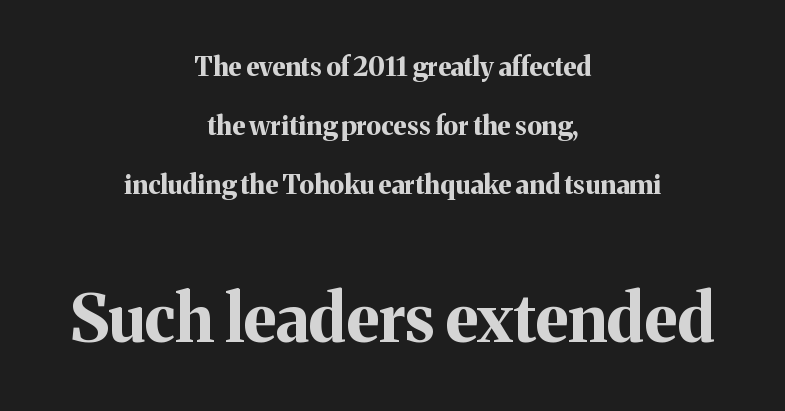
This block would shrink considerably if given ordinary leading; it's expanded now. Tall strokes in this sample are plumb rather than angled. Short note: letters normally spaced. Whoever set this made the second block the dominant, larger element.
